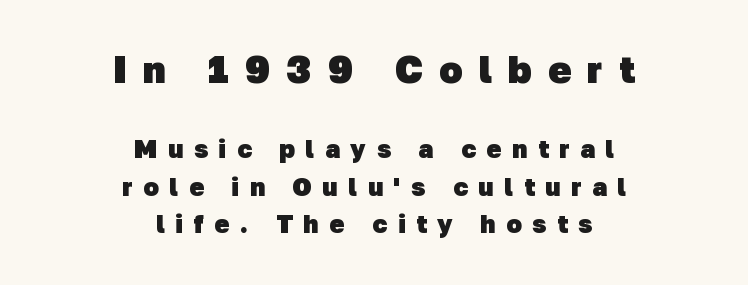
The image shows 38 px heavy sans-serif type; set centered, normal line spacing (1.51x), unusually wide letter spacing (+0.43 em), not underlined; the first (top) block is 1.52x larger; low stroke contrast and a medium x-height.
